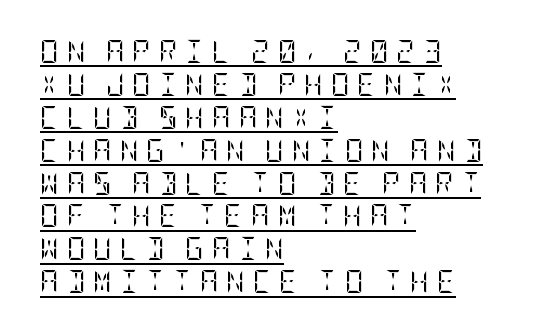
{"italic": "no", "bold": "no", "underline": "yes", "align": "left", "line_spacing": "normal", "line_spacing_ratio": 1.43, "letter_spacing": "wide", "letter_spacing_em": 0.34, "glyph_px": 23}
